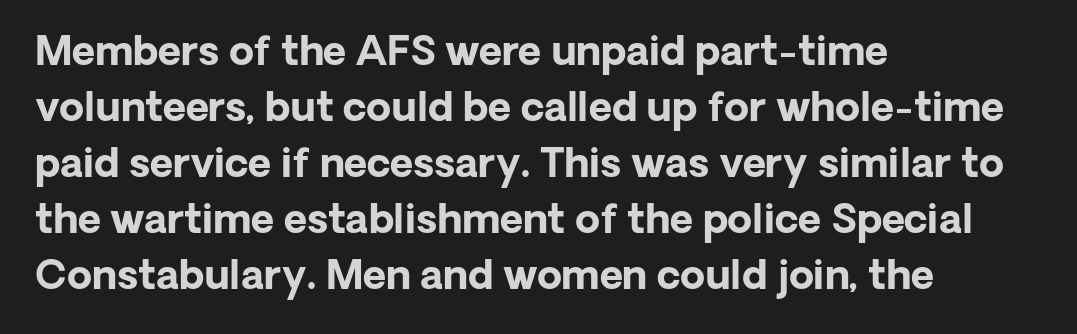
{"serif": "no", "italic": "no", "bold": "yes", "weight": "bold", "width": "normal", "stroke_contrast": "low", "x_height": "medium", "monospaced": "no", "underline": "no", "align": "left", "line_spacing": "normal", "line_spacing_ratio": 1.4, "letter_spacing": "normal", "letter_spacing_em": 0.0, "glyph_px": 40}
